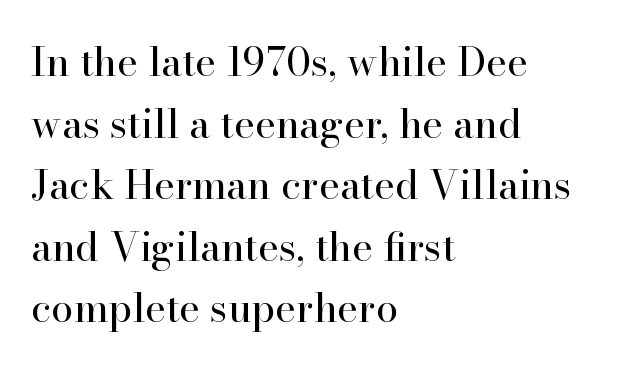
The image shows 40 px regular-weight serif type, upright; set left-aligned, normal line spacing (1.54x), normal letter spacing, not underlined; high stroke contrast and a small x-height.
